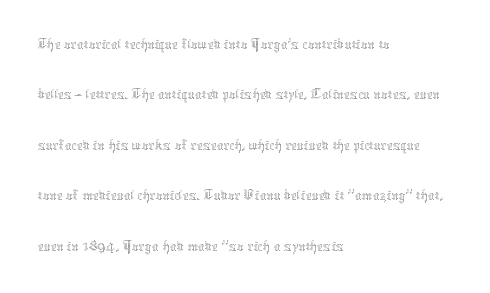
Q: Is the text bold? A: No.
Q: Is the text italic (slanted)? A: No, it is upright.
Q: Is the text underlined? A: No.
Q: How is the paragraph aligned? A: Left-aligned.
Q: Is the spacing between letters normal or unusually wide? A: Normal.
Q: Is the spacing between lines tight, normal or loose? A: Normal.
Q: Width (condensed, normal, or wide)? A: Normal.
Q: Stroke contrast? A: Medium.
Q: x-height? A: Medium.
Q: Monospaced? A: No.
